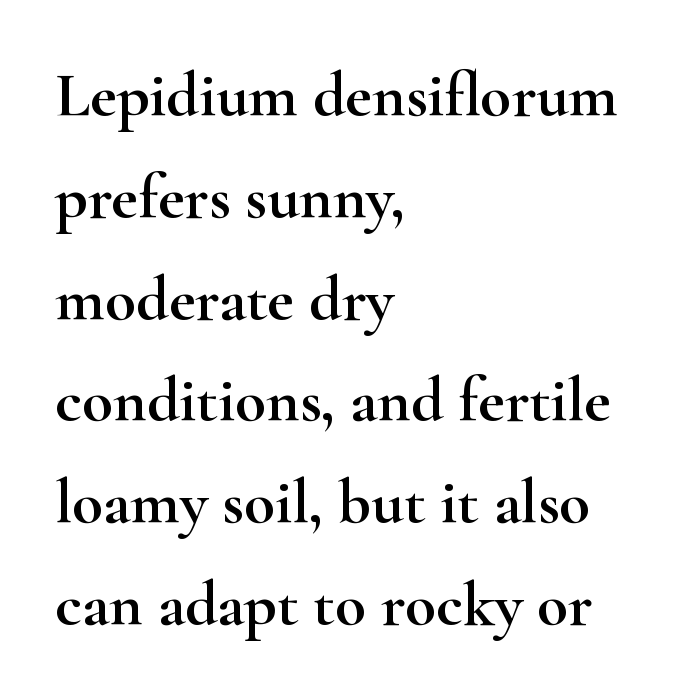
Q: Is the text italic (slanted)? A: No, it is upright.
Q: Is the typeface a serif or a sans-serif typeface? A: Serif.
Q: Is the text underlined? A: No.
Q: How is the paragraph aligned? A: Left-aligned.
Q: Is the spacing between letters normal or unusually wide? A: Normal.
Q: Is the spacing between lines tight, normal or loose? A: Normal.
Q: Width (condensed, normal, or wide)? A: Wide.
Q: Stroke contrast? A: High.
Q: x-height? A: Small.
Q: Monospaced? A: No.
